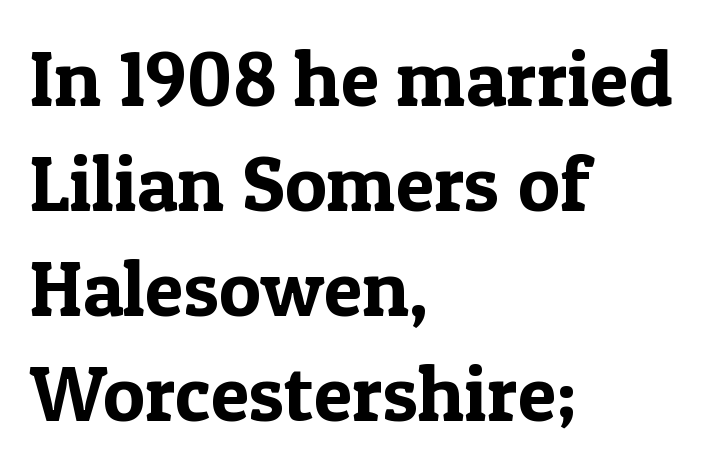
The image shows 79 px serif type, upright; set left-aligned, normal line spacing (1.33x), normal letter spacing, not underlined; a medium x-height.
